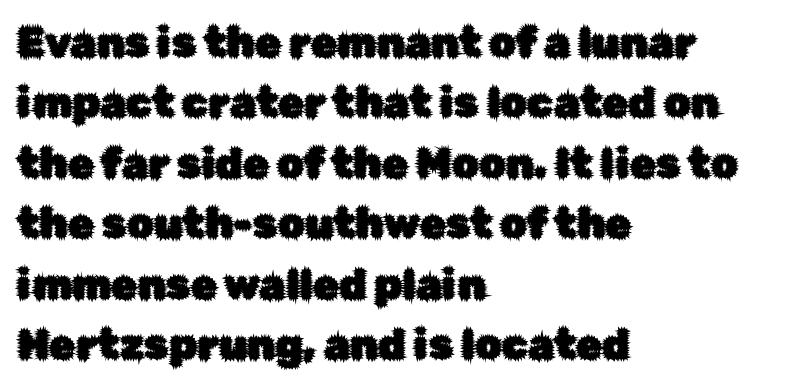
The image shows 42 px sans-serif type, upright; set left-aligned, normal line spacing (1.44x), normal letter spacing, not underlined; low stroke contrast and a medium x-height.
